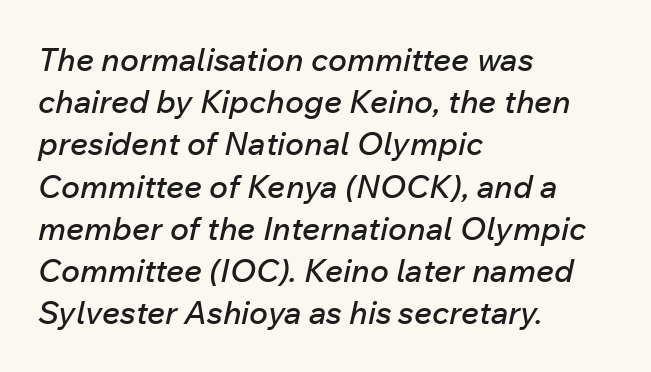
Q: Is the text italic (slanted)? A: Yes, it leans right by about 12 degrees.
Q: Is the text underlined? A: No.
Q: How is the paragraph aligned? A: Left-aligned.
Q: Is the spacing between letters normal or unusually wide? A: Normal.
Q: Is the spacing between lines tight, normal or loose? A: Normal.
Q: Width (condensed, normal, or wide)? A: Normal.
Q: Stroke contrast? A: Low.
Q: x-height? A: Medium.
Q: Monospaced? A: No.
